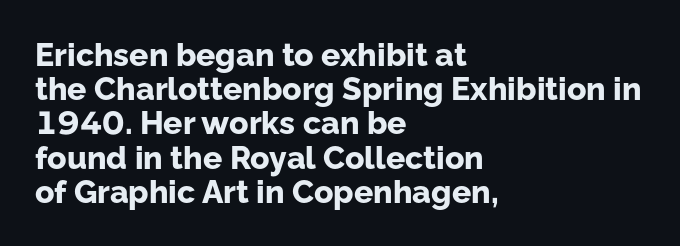
Q: Is the text bold? A: Yes.
Q: Is the text italic (slanted)? A: No, it is upright.
Q: Is the typeface a serif or a sans-serif typeface? A: Sans-serif.
Q: Is the text underlined? A: No.
Q: How is the paragraph aligned? A: Left-aligned.
Q: Is the spacing between letters normal or unusually wide? A: Normal.
Q: Is the spacing between lines tight, normal or loose? A: Tight.
Q: Width (condensed, normal, or wide)? A: Normal.
Q: Stroke contrast? A: Low.
Q: x-height? A: Medium.
Q: Monospaced? A: No.
